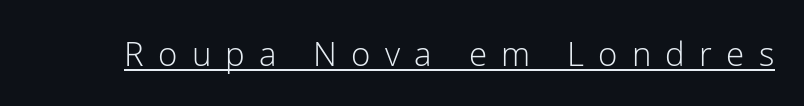
Someone cranked the tracking dial way up on this one. The rendered words wear a rule along their underside. The typeface chosen for these lines omits serifs. Spacing verdict: proportional, widths tailored to each character.
